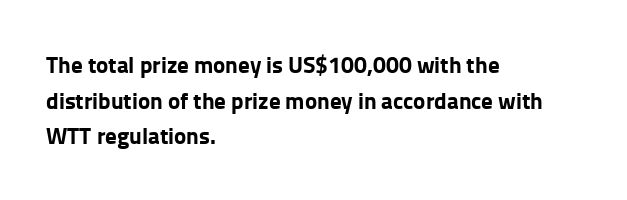
Is the block centered? No — it sits flush against the left margin. A full-strength bold gives these letters their thick strokes. The zone under the glyphs is completely vacant. This sample uses an upright cut, with every glyph sitting square on the baseline. The passage shown has conventional tracking throughout. The line-height multiplier appears to be the usual default.
